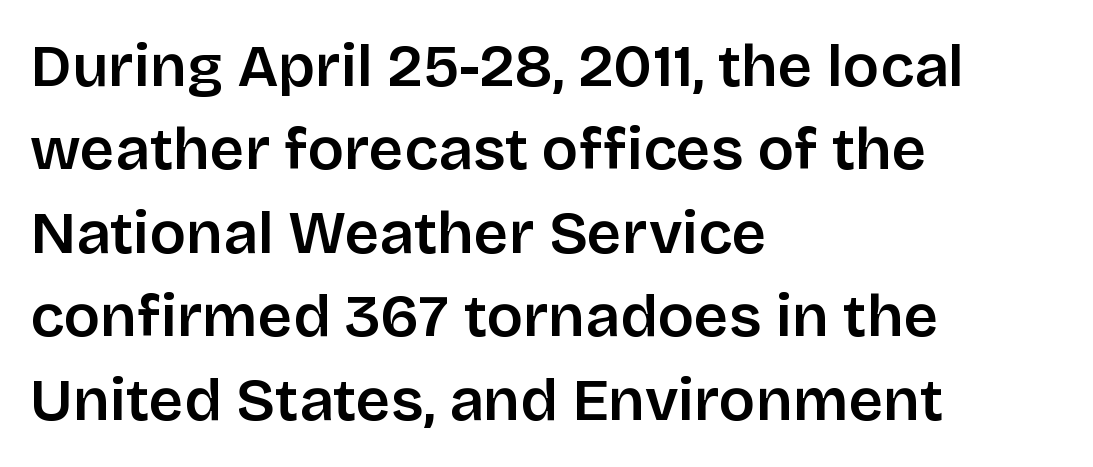
Does the copy run flush right? No — it runs flush left. Varying glyph widths throughout — classic text-font behaviour. Letter spacing: default. Rule under the text: the space is simply empty. When letters stand straight like this, we call the style roman or upright. Notice the strokes are somewhat thickened but not fully heavy: this is a semibold.
